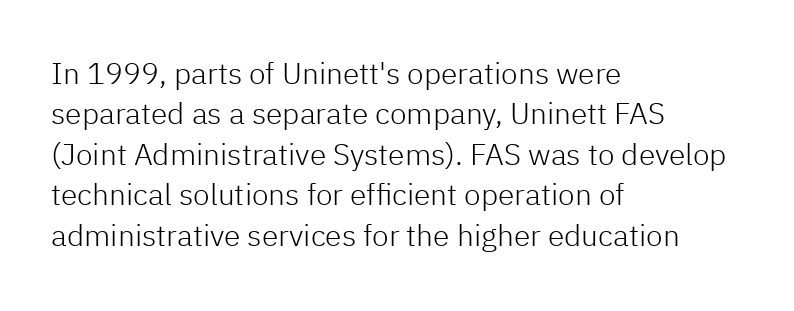
The passage shown is not bold in any degree. Upright lettering throughout. In terms of letterform style, serifs are entirely absent. Here the designer chose a conventional face with non-uniform glyph widths.
